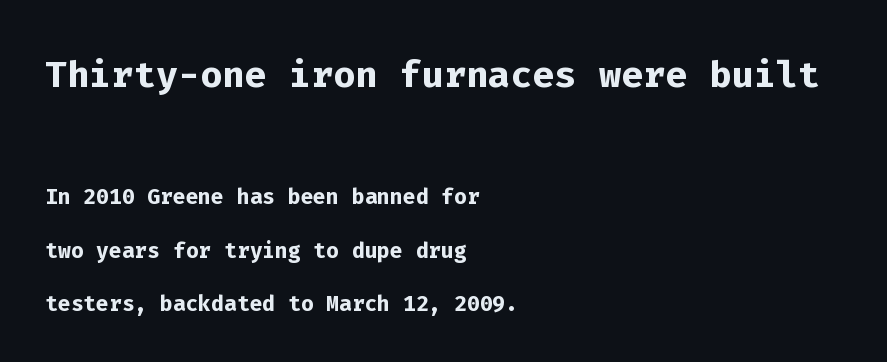
{"serif": "no", "italic": "no", "bold": "yes", "weight": "semibold", "width": "normal", "stroke_contrast": "low", "x_height": "medium", "monospaced": "yes", "underline": "no", "align": "left", "line_spacing_ratio": 1.78, "letter_spacing": "normal", "letter_spacing_em": 0.0, "larger_block": "first", "size_ratio": 1.73, "glyph_px": 52}
